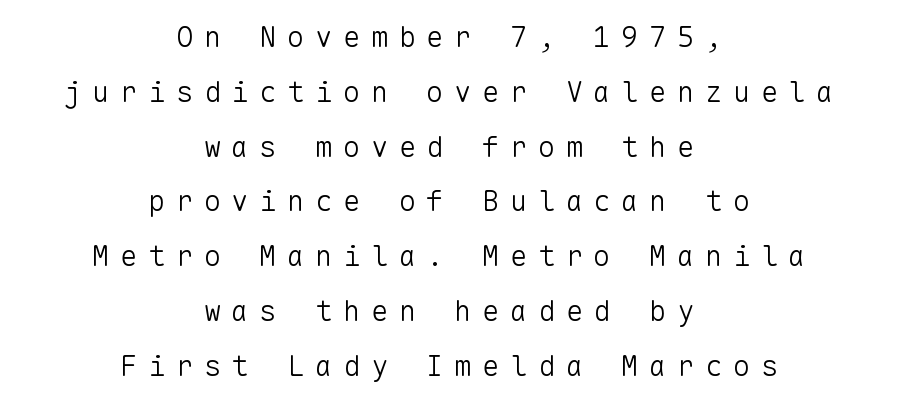
Q: Is the text bold? A: No.
Q: Is the text italic (slanted)? A: No, it is upright.
Q: Is the typeface a serif or a sans-serif typeface? A: Sans-serif.
Q: Is the text underlined? A: No.
Q: How is the paragraph aligned? A: Centered.
Q: Is the spacing between letters normal or unusually wide? A: Unusually wide.
Q: Width (condensed, normal, or wide)? A: Normal.
Q: Stroke contrast? A: Low.
Q: x-height? A: Medium.
Q: Monospaced? A: Yes.
